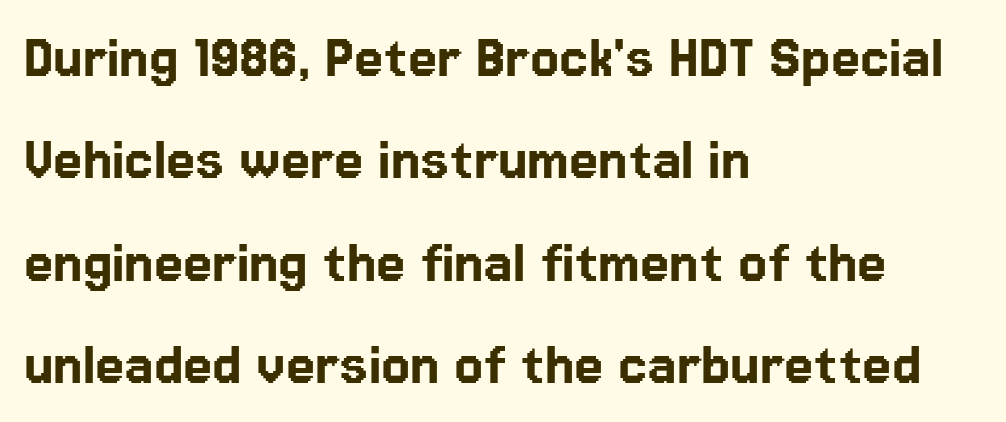
Q: Is the text italic (slanted)? A: No, it is upright.
Q: Is the typeface a serif or a sans-serif typeface? A: Sans-serif.
Q: Is the text underlined? A: No.
Q: How is the paragraph aligned? A: Left-aligned.
Q: Is the spacing between letters normal or unusually wide? A: Normal.
Q: Is the spacing between lines tight, normal or loose? A: Normal.
Q: Width (condensed, normal, or wide)? A: Normal.
Q: Stroke contrast? A: Low.
Q: x-height? A: Medium.
Q: Monospaced? A: No.
